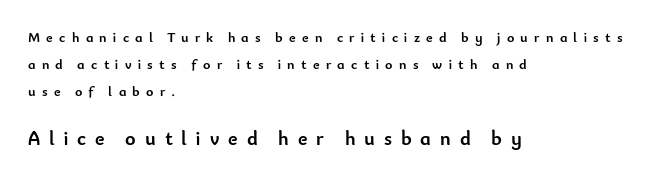
Q: Is the text bold? A: Yes.
Q: Is the text italic (slanted)? A: No, it is upright.
Q: Is the text underlined? A: No.
Q: How is the paragraph aligned? A: Left-aligned.
Q: Is the spacing between letters normal or unusually wide? A: Unusually wide.
Q: Is the spacing between lines tight, normal or loose? A: Loose.
Q: Which block of text is set in a larger size, the first (top) or the second (bottom)? A: The second (bottom) one.
